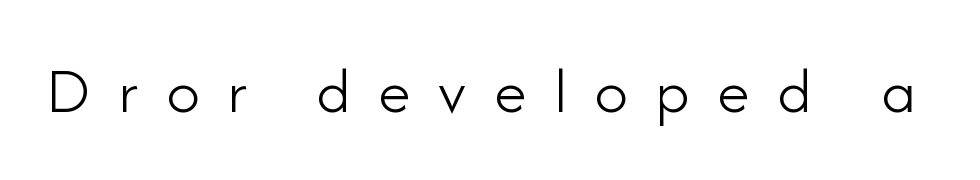
The image shows 66 px light sans-serif type, upright; set unusually wide letter spacing (+0.42 em), not underlined; low stroke contrast and a small x-height.
